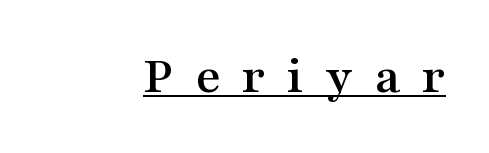
The letters stand straight up with perfectly vertical stems. A typesetter would call this proportional, since set widths differ per character. Observe the serifs anchoring each vertical stroke in this sample. The type is letterspaced generously, with wide tracking. A typographer would call this underscored text.
